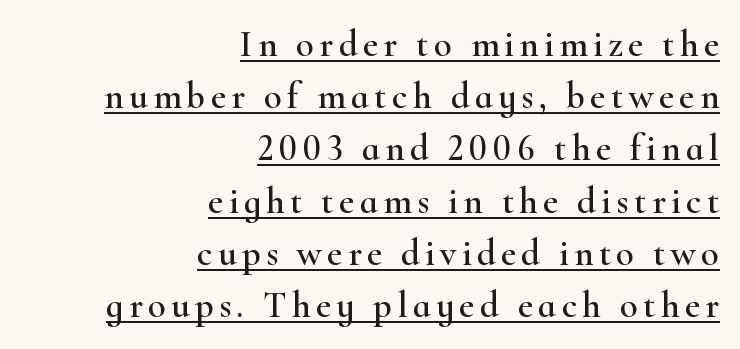
The text block is weighted toward the right margin, trailing off unevenly leftward. Serifs: yes, visible at the terminals of the letterforms. Proportional: the letters do not fall into vertical columns. Nope, not italic — everything's standing straight. This is underlined copy, the kind a proofreader might mark for attention. The line-height multiplier appears to be the usual default.
